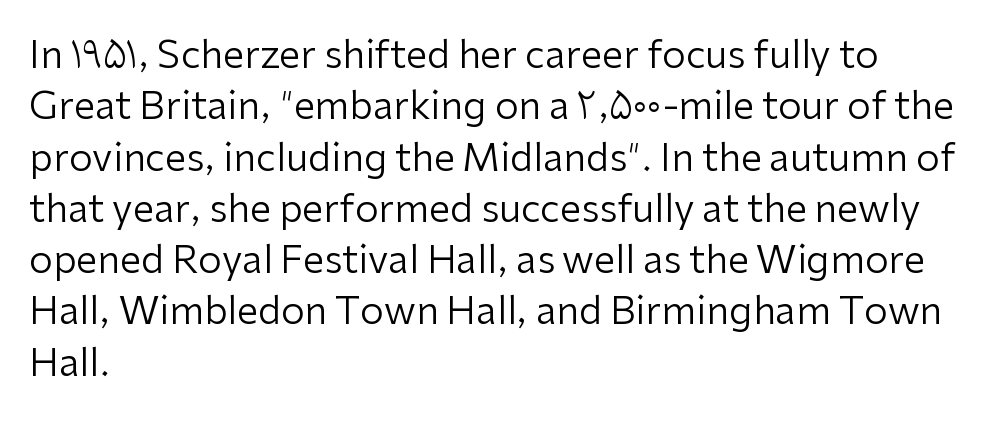
{"serif": "no", "italic": "no", "bold": "no", "weight": "regular", "width": "normal", "stroke_contrast": "low", "x_height": "medium", "monospaced": "no", "underline": "no", "align": "left", "line_spacing": "normal", "line_spacing_ratio": 1.35, "letter_spacing": "normal", "letter_spacing_em": 0.0, "glyph_px": 38}
